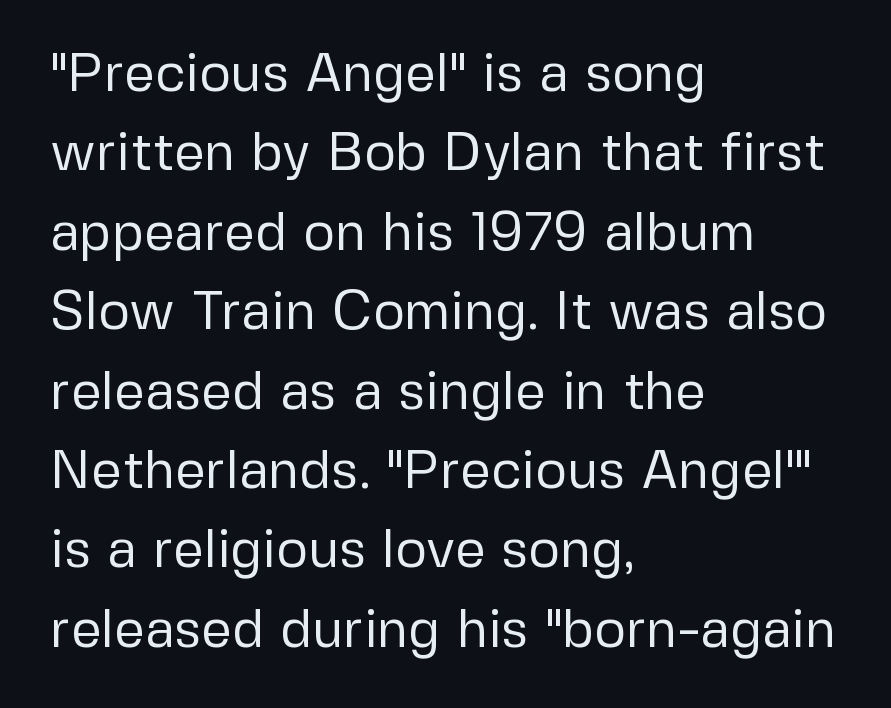
{"serif": "no", "italic": "no", "bold": "no", "weight": "regular", "width": "normal", "stroke_contrast": "low", "x_height": "medium", "monospaced": "no", "underline": "no", "align": "left", "line_spacing": "normal", "line_spacing_ratio": 1.47, "letter_spacing": "normal", "letter_spacing_em": 0.0, "glyph_px": 54}
